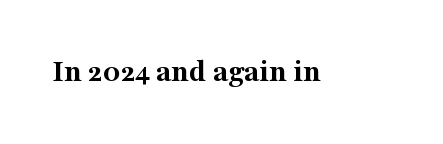
{"serif": "yes", "italic": "no", "bold": "yes", "weight": "bold", "width": "normal", "stroke_contrast": "medium", "x_height": "medium", "monospaced": "no", "underline": "no", "letter_spacing": "normal", "letter_spacing_em": 0.0, "glyph_px": 32}
